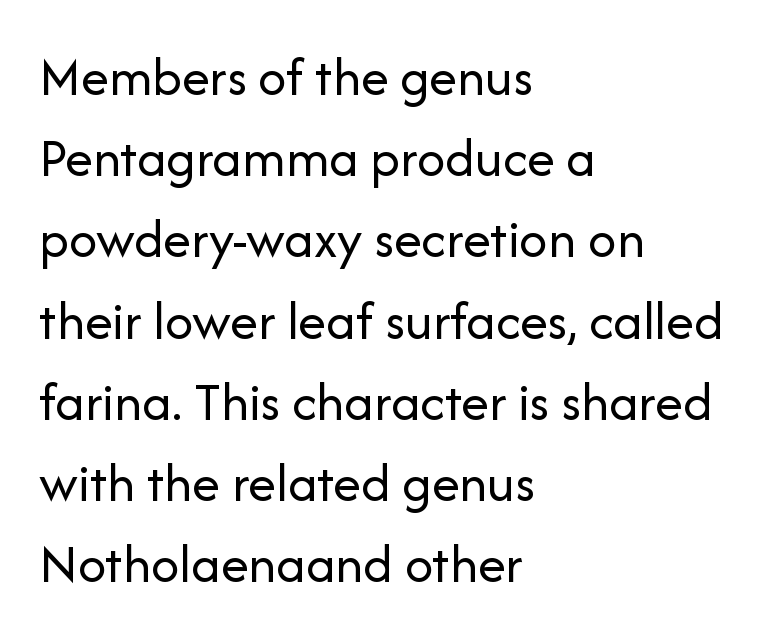
Proportional: the letters do not fall into vertical columns. This rendering uses left alignment, leaving the right contour irregular. Bare-footed words on every line. Caption: face not bold, strokes unweighted.
